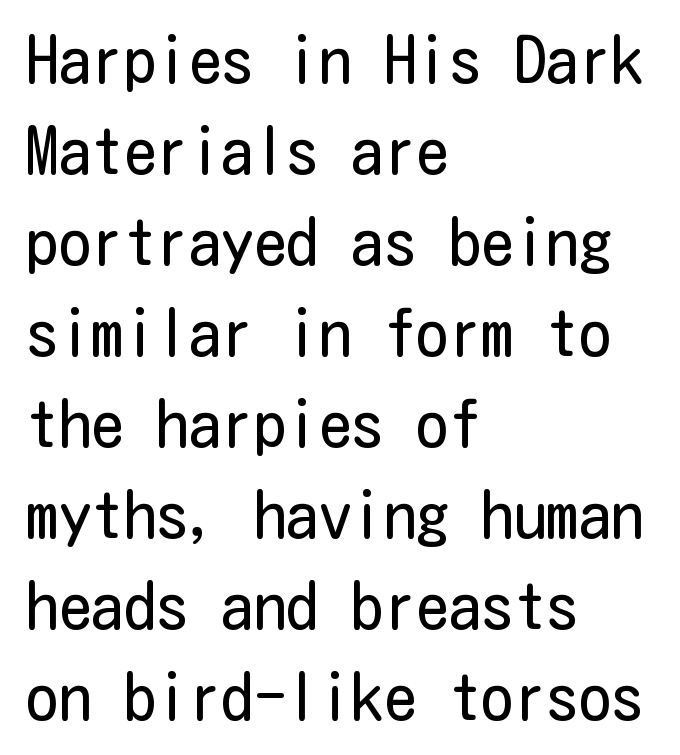
Q: Is the text bold? A: No.
Q: Is the text italic (slanted)? A: No, it is upright.
Q: Is the typeface a serif or a sans-serif typeface? A: Sans-serif.
Q: Is the text underlined? A: No.
Q: How is the paragraph aligned? A: Left-aligned.
Q: Is the spacing between letters normal or unusually wide? A: Normal.
Q: Is the spacing between lines tight, normal or loose? A: Normal.
Q: Width (condensed, normal, or wide)? A: Condensed.
Q: Stroke contrast? A: Low.
Q: x-height? A: Medium.
